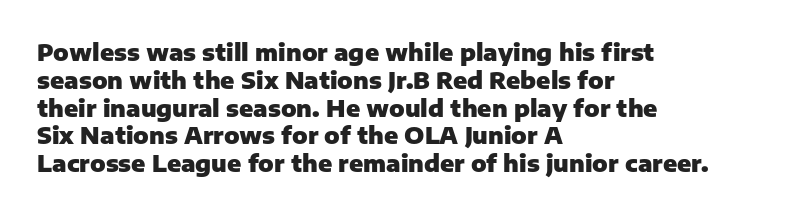
The image shows 23 px bold type, upright; set left-aligned, line spacing 1.21x, normal letter spacing, not underlined.
